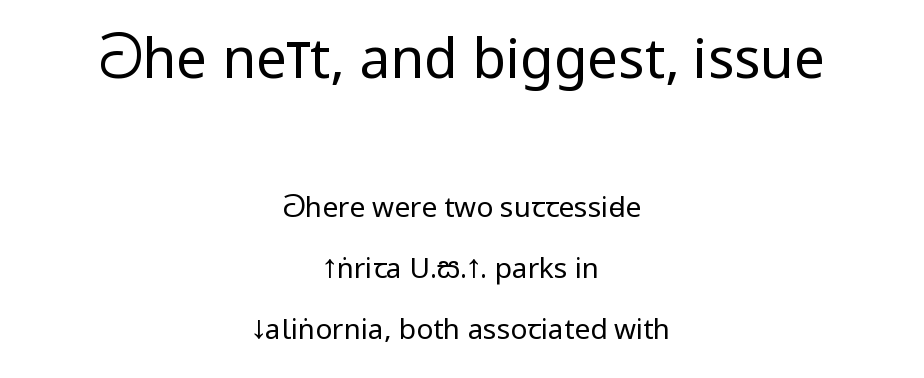
Typesetter's note — upper block bumped up in size, lower block left smaller. Interline gaps are noticeably wide in this sample. Regarding serifs, this sample does without them. The font is comparable to plain body text, perhaps lighter. Check the space under the baseline: it is left empty. Note the varied advance widths — an 'i' is clearly narrower than an 'm'.
